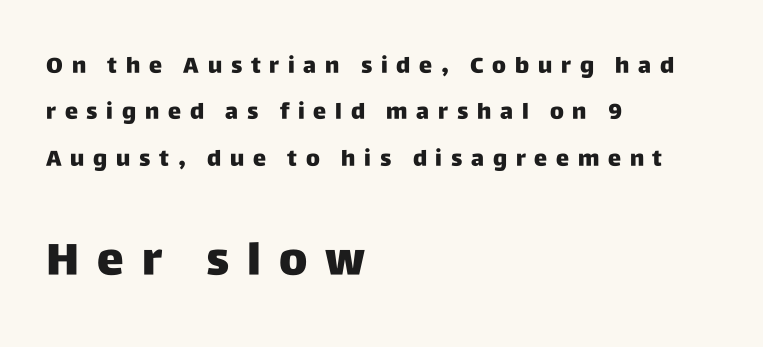
The image shows 45 px heavy sans-serif type, upright; set left-aligned, loose line spacing (2.11x), unusually wide letter spacing (+0.4 em), not underlined; the second (bottom) block is 2.05x larger; low stroke contrast and a large x-height.
